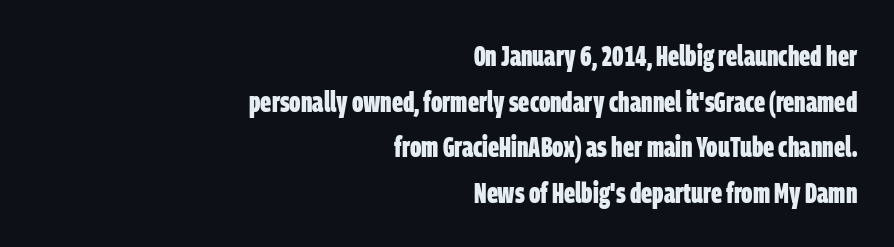
Q: Is the text bold? A: Yes.
Q: Is the typeface a serif or a sans-serif typeface? A: Sans-serif.
Q: Is the text underlined? A: No.
Q: How is the paragraph aligned? A: Right-aligned.
Q: Is the spacing between letters normal or unusually wide? A: Normal.
Q: Is the spacing between lines tight, normal or loose? A: Normal.
Q: Width (condensed, normal, or wide)? A: Condensed.
Q: Stroke contrast? A: Low.
Q: x-height? A: Large.
Q: Monospaced? A: No.
